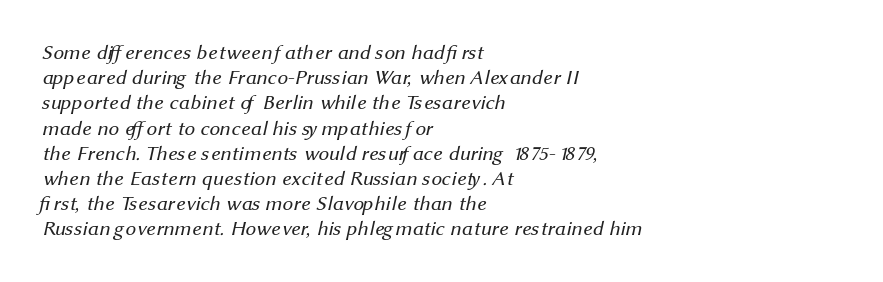
Short and long lines alike share a common starting point at left. Ink coverage per letter is moderate at most. Here the glyphs are tracked normally, forming tight word shapes. A bare baseline throughout the passage.
